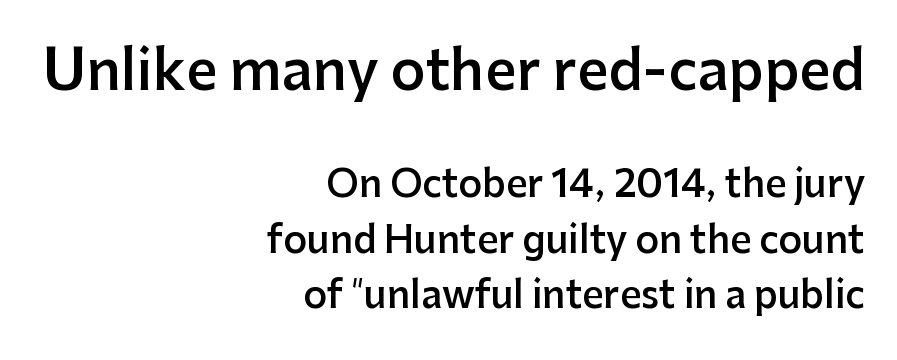
{"serif": "no", "italic": "no", "bold": "semi", "weight": "semibold", "width": "normal", "stroke_contrast": "low", "x_height": "medium", "monospaced": "no", "underline": "no", "align": "right", "line_spacing": "normal", "line_spacing_ratio": 1.5, "letter_spacing": "normal", "letter_spacing_em": 0.0, "larger_block": "first", "size_ratio": 1.49, "glyph_px": 55}
